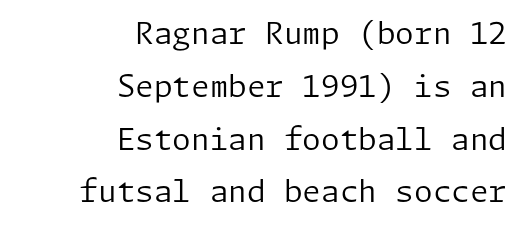
{"serif": "no", "italic": "no", "bold": "no", "weight": "regular", "width": "normal", "stroke_contrast": "low", "x_height": "medium", "underline": "no", "align": "right", "line_spacing_ratio": 1.76, "letter_spacing": "normal", "letter_spacing_em": 0.0, "glyph_px": 30}
